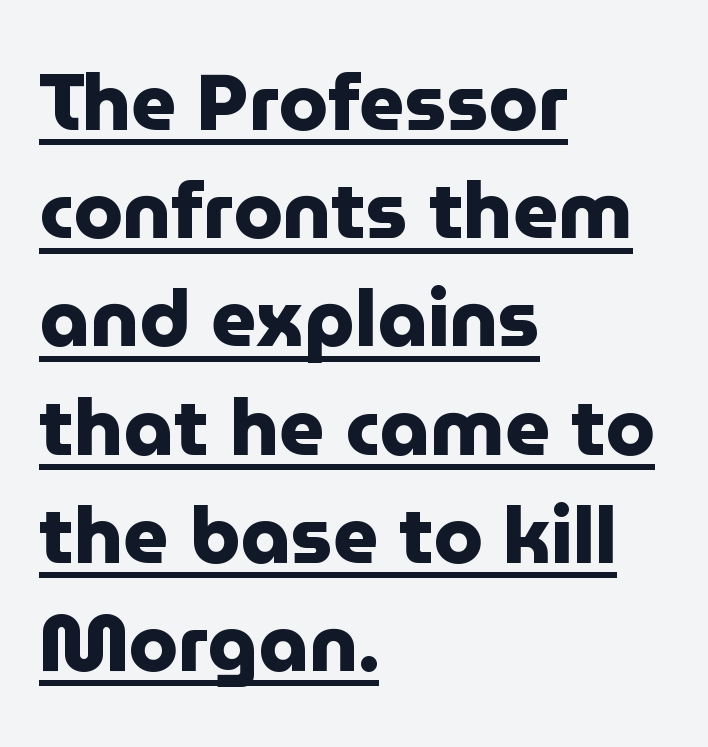
Q: Is the text bold? A: Yes.
Q: Is the text italic (slanted)? A: No, it is upright.
Q: Is the typeface a serif or a sans-serif typeface? A: Sans-serif.
Q: Is the text underlined? A: Yes.
Q: How is the paragraph aligned? A: Left-aligned.
Q: Is the spacing between letters normal or unusually wide? A: Normal.
Q: Is the spacing between lines tight, normal or loose? A: Normal.
Q: Width (condensed, normal, or wide)? A: Normal.
Q: Stroke contrast? A: Low.
Q: x-height? A: Medium.
Q: Monospaced? A: No.
